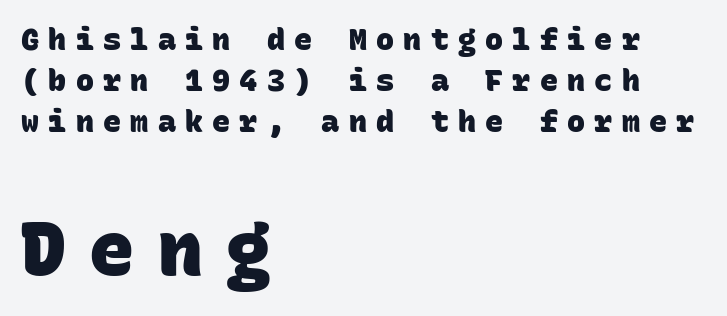
{"serif": "no", "bold": "yes", "weight": "heavy", "width": "normal", "stroke_contrast": "low", "x_height": "large", "monospaced": "yes", "underline": "no", "align": "left", "line_spacing": "normal", "line_spacing_ratio": 1.36, "letter_spacing": "wide", "letter_spacing_em": 0.31, "larger_block": "second", "size_ratio": 2.5, "glyph_px": 75}
